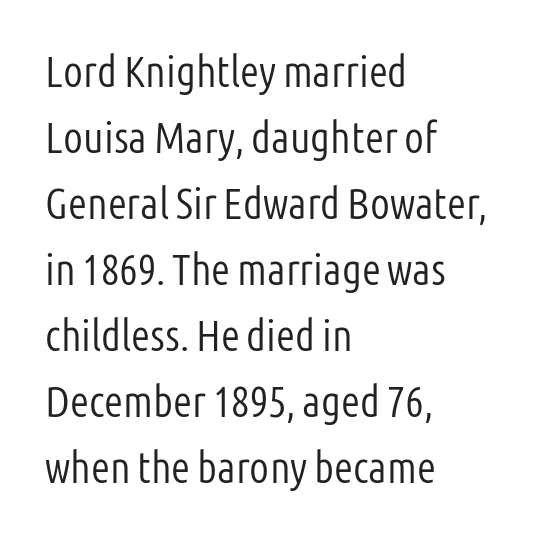
The image shows 44 px light, condensed sans-serif type, upright; set left-aligned, normal line spacing (1.5x), normal letter spacing, not underlined; low stroke contrast and a medium x-height.
